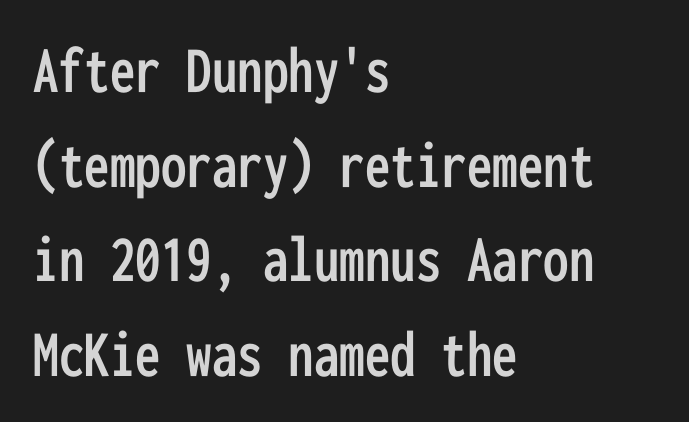
When letters stand straight like this, we call the style roman or upright. Caption: multi-line text, flush left, ragged right. These lines are composed in type without serifs. Honestly, the row spacing looks completely unremarkable. Check the space under the baseline: it is left empty. No extra tracking has been applied to these lines.
